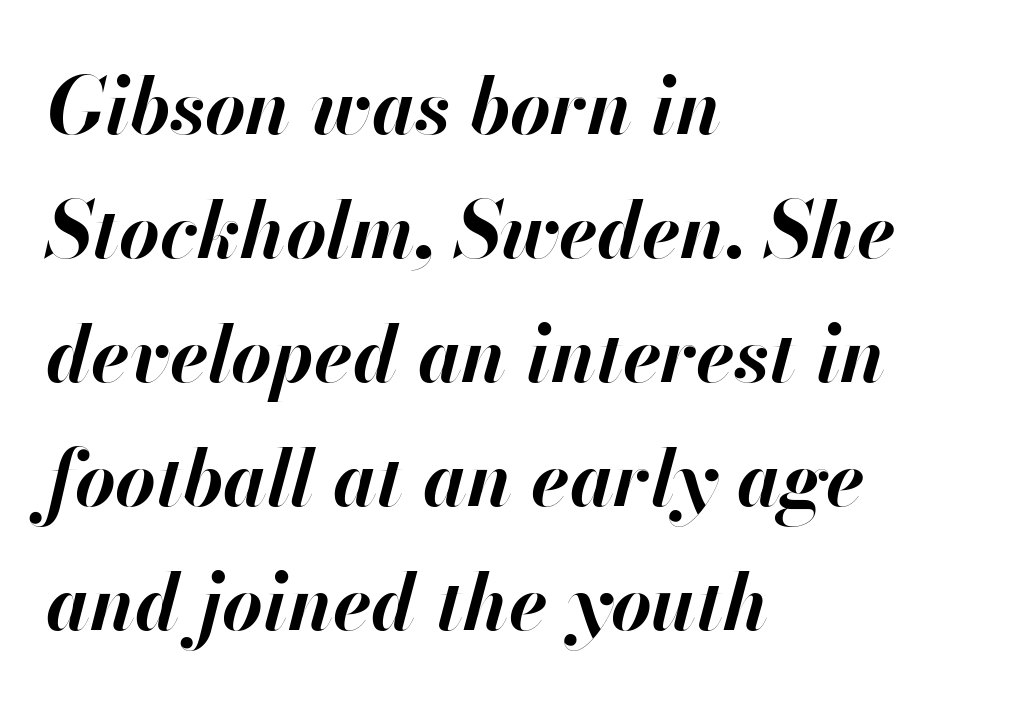
{"italic": "yes", "lean": "right", "slant_degrees": 13, "bold": "yes", "weight": "bold", "width": "normal", "stroke_contrast": "high", "x_height": "small", "monospaced": "no", "underline": "no", "align": "left", "line_spacing": "normal", "line_spacing_ratio": 1.59, "letter_spacing": "normal", "letter_spacing_em": 0.0, "glyph_px": 78}
